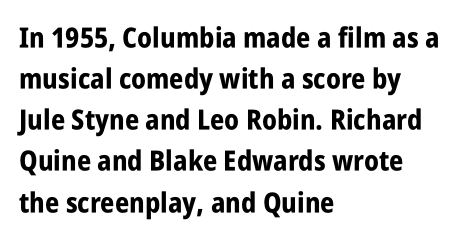
The image shows 28 px bold, condensed sans-serif type, upright; set left-aligned, normal line spacing (1.47x), normal letter spacing, not underlined; low stroke contrast and a large x-height.
